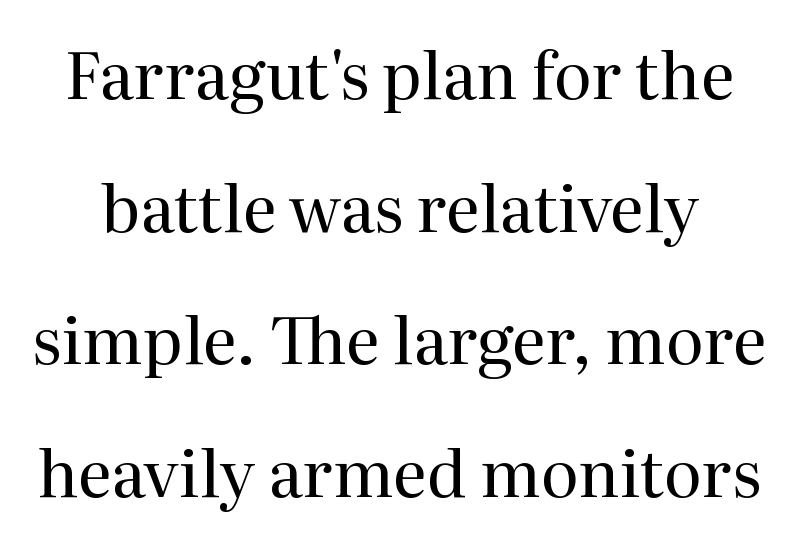
Q: Is the text bold? A: No.
Q: Is the text italic (slanted)? A: No, it is upright.
Q: Is the typeface a serif or a sans-serif typeface? A: Serif.
Q: Is the text underlined? A: No.
Q: Is the spacing between letters normal or unusually wide? A: Normal.
Q: Is the spacing between lines tight, normal or loose? A: Loose.
Q: Width (condensed, normal, or wide)? A: Normal.
Q: Stroke contrast? A: Medium.
Q: x-height? A: Medium.
Q: Monospaced? A: No.
